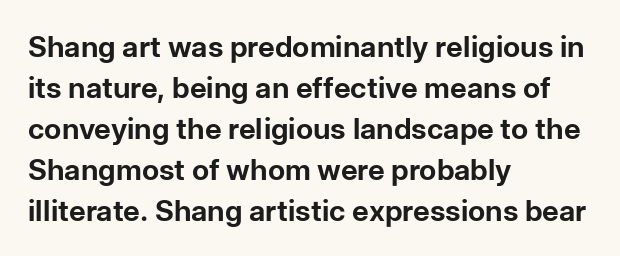
{"serif": "no", "italic": "no", "bold": "yes", "weight": "bold", "width": "normal", "stroke_contrast": "low", "x_height": "medium", "monospaced": "no", "underline": "no", "align": "left", "line_spacing": "normal", "line_spacing_ratio": 1.41, "letter_spacing": "normal", "letter_spacing_em": 0.0, "glyph_px": 29}
